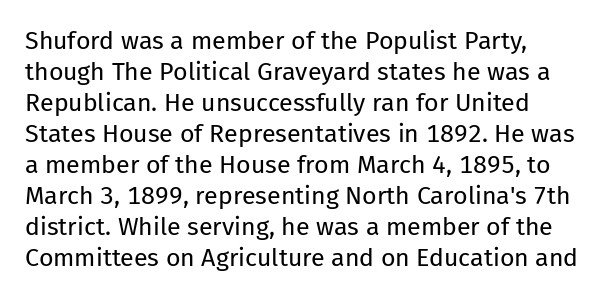
The image shows 25 px text type, upright; set left-aligned, line spacing 1.24x, normal letter spacing, not underlined.
